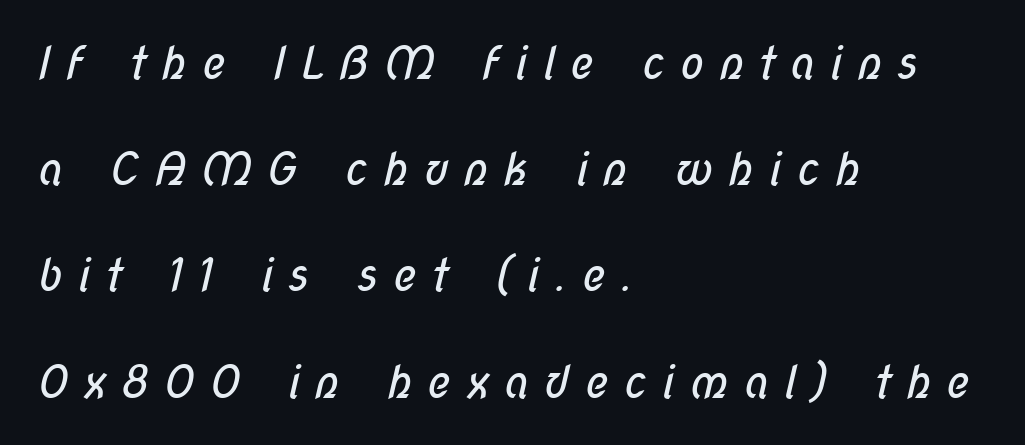
{"serif": "no", "bold": "no", "weight": "regular", "width": "condensed", "stroke_contrast": "low", "x_height": "medium", "monospaced": "no", "underline": "no", "align": "left", "line_spacing": "loose", "line_spacing_ratio": 2.36, "letter_spacing": "wide", "letter_spacing_em": 0.32, "glyph_px": 45}
